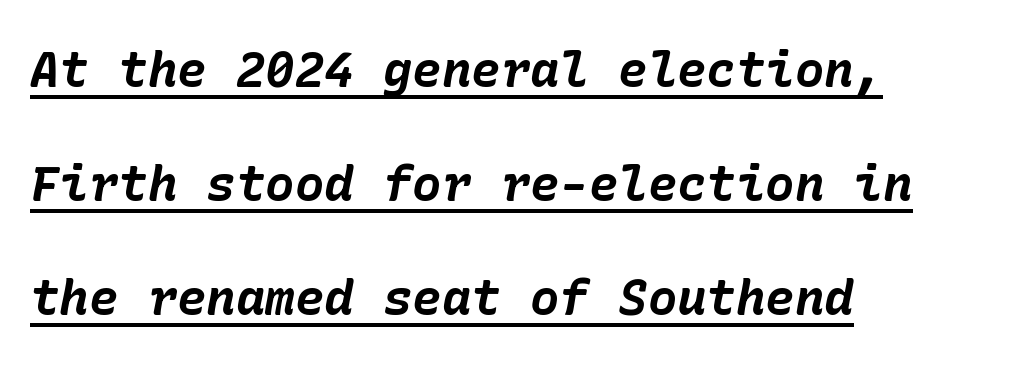
The image shows 49 px bold type, italic (leaning right); set left-aligned, loose line spacing (2.33x), normal letter spacing, underlined; low stroke contrast and a medium x-height.
